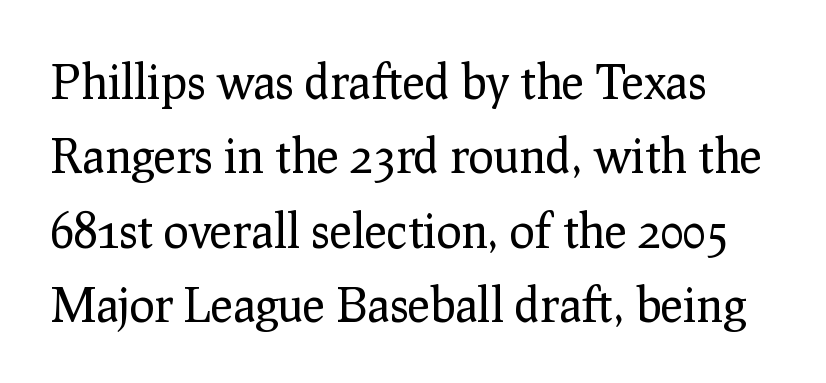
Rows of type keep a routine distance in the vertical direction. This reads as an unemphasized weight, regular at the heaviest. The font family rendered here belongs to the serif group. Bare-footed words on every line. Posture: vertical. You could not count columns in this text — the font is proportionally spaced.
